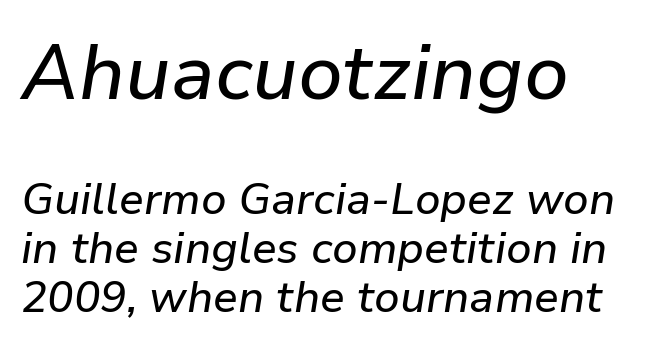
Type without underlining. In terms of leading, this rendering errs on the cramped side. Italic? Definitely — the glyphs are oblique. This layout puts the oversized block above and the modest block below.
